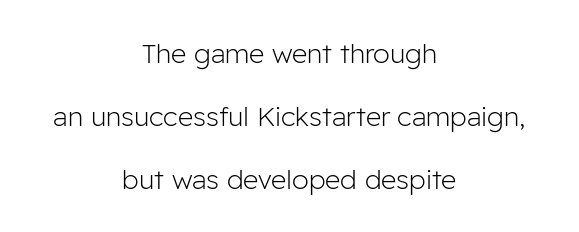
The typesetting does not lean heavy: it is not bold. What's the leading like? Stretched, with rows far apart. These lines stack symmetrically, like a column narrowing and widening about its center. Each word holds together tightly as a unit, with standard inter-letter gaps. Descenders hang freely into open space. The specimen reads as upright at a glance.
